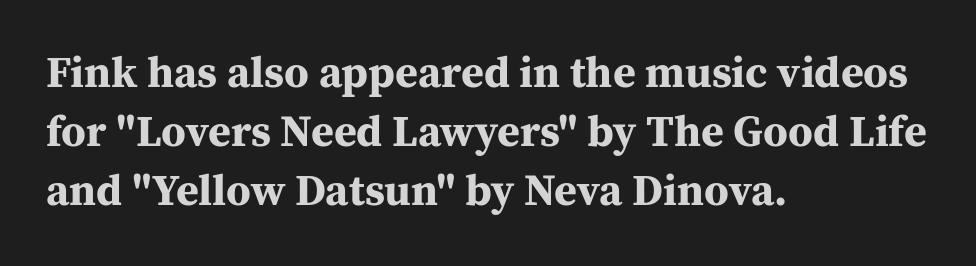
Successive baselines arrive at the customary interval. The line texture is even and compact thanks to regular tracking. Each letter's strokes conclude with small projecting serifs. Just letters on the line, the space beneath them empty. This is roman type, the default non-slanted kind.
